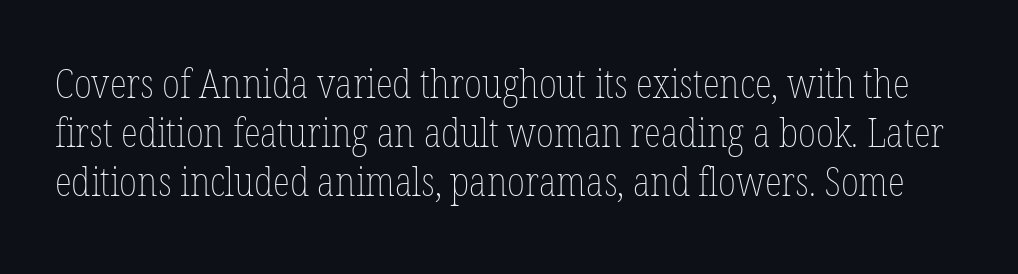
The gap between lines stays unmarked. Heaviness? Minimal to ordinary, like unemphasized prose. Short note: letters normally spaced. Looks like regular typesetting: each glyph gets only the width it needs. The lettering holds an erect, upright posture throughout.
